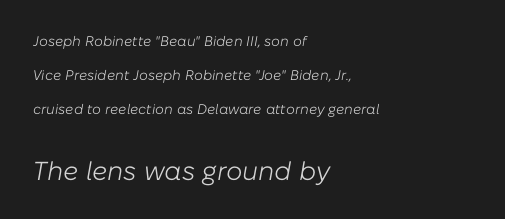
Q: Is the text bold? A: No.
Q: Is the text italic (slanted)? A: Yes, it leans right by about 10 degrees.
Q: Is the text underlined? A: No.
Q: How is the paragraph aligned? A: Left-aligned.
Q: Is the spacing between letters normal or unusually wide? A: Normal.
Q: Is the spacing between lines tight, normal or loose? A: Loose.
Q: Which block of text is set in a larger size, the first (top) or the second (bottom)? A: The second (bottom) one.
